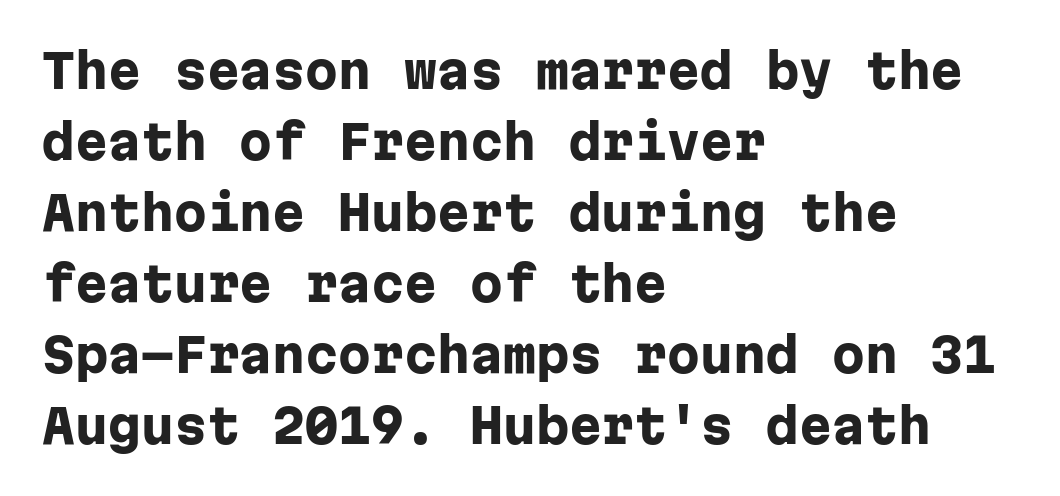
Q: Is the text bold? A: Yes.
Q: Is the text italic (slanted)? A: No, it is upright.
Q: Is the typeface a serif or a sans-serif typeface? A: Sans-serif.
Q: Is the text underlined? A: No.
Q: How is the paragraph aligned? A: Left-aligned.
Q: Is the spacing between letters normal or unusually wide? A: Normal.
Q: Is the spacing between lines tight, normal or loose? A: Normal.
Q: Width (condensed, normal, or wide)? A: Normal.
Q: Stroke contrast? A: Low.
Q: x-height? A: Medium.
Q: Monospaced? A: Yes.
